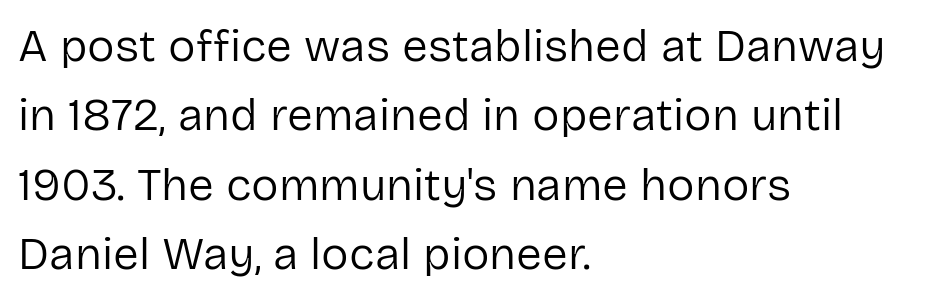
{"serif": "no", "italic": "no", "bold": "no", "weight": "regular", "width": "normal", "stroke_contrast": "low", "x_height": "medium", "monospaced": "no", "underline": "no", "align": "left", "line_spacing": "normal", "line_spacing_ratio": 1.51, "letter_spacing": "normal", "letter_spacing_em": 0.0, "glyph_px": 46}
